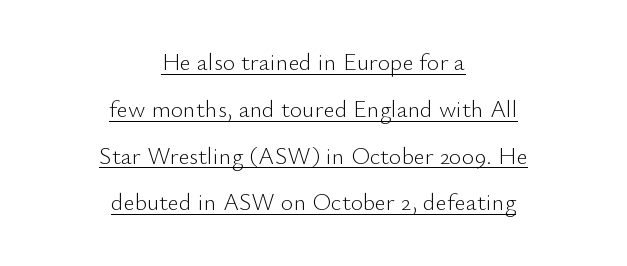
{"italic": "no", "bold": "no", "underline": "yes", "align": "center", "line_spacing": "loose", "line_spacing_ratio": 1.95, "letter_spacing": "normal", "letter_spacing_em": 0.0, "glyph_px": 24}
